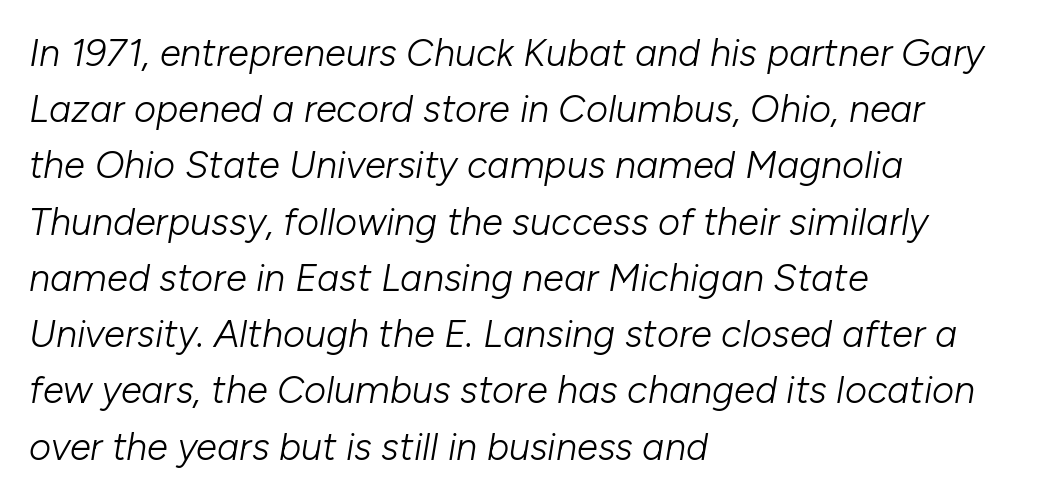
Whoever set this chose a conventional vertical rhythm. Default kerning and tracking; the words read as compact shapes. No extra ink here — the face is not bold. An italicized treatment has been applied to the whole sample.
